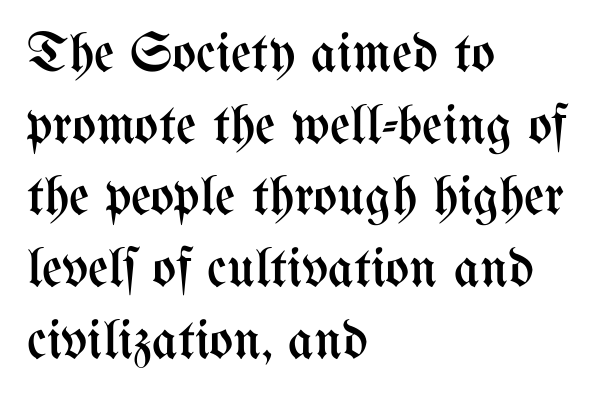
The glyphs are unaccompanied by any horizontal stroke below them. Vertical stems look standard width or narrower in stroke. These lines stack with their left ends in a neat column. Spacing between characters is what you'd get straight out of the box. Looks like regular typesetting: each glyph gets only the width it needs.
